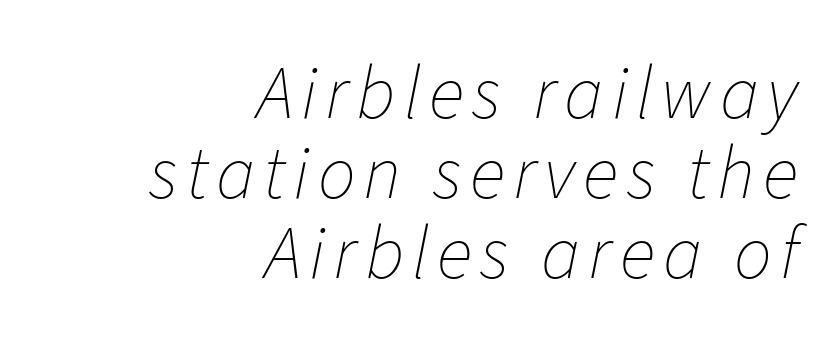
Q: Is the text bold? A: No.
Q: Is the text italic (slanted)? A: Yes, it leans right by about 11 degrees.
Q: Is the text underlined? A: No.
Q: How is the paragraph aligned? A: Right-aligned.
Q: Is the spacing between lines tight, normal or loose? A: Tight.
Q: Width (condensed, normal, or wide)? A: Normal.
Q: Stroke contrast? A: Low.
Q: x-height? A: Medium.
Q: Monospaced? A: No.
